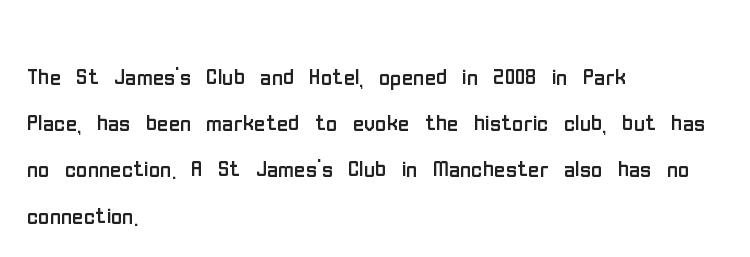
{"serif": "no", "italic": "no", "bold": "no", "weight": "regular", "width": "condensed", "stroke_contrast": "low", "x_height": "medium", "monospaced": "no", "underline": "no", "align": "left", "line_spacing": "normal", "line_spacing_ratio": 1.49, "letter_spacing": "normal", "letter_spacing_em": 0.0, "glyph_px": 31}
